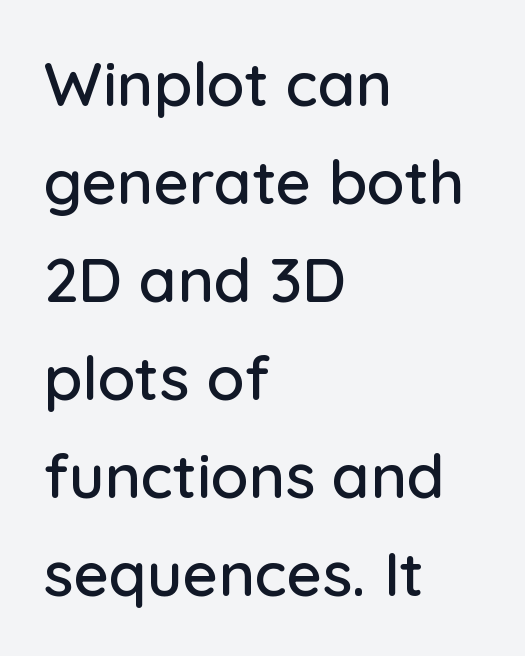
{"serif": "no", "italic": "no", "width": "normal", "stroke_contrast": "low", "x_height": "medium", "monospaced": "no", "underline": "no", "align": "left", "line_spacing": "normal", "line_spacing_ratio": 1.58, "letter_spacing": "normal", "letter_spacing_em": 0.0, "glyph_px": 62}
